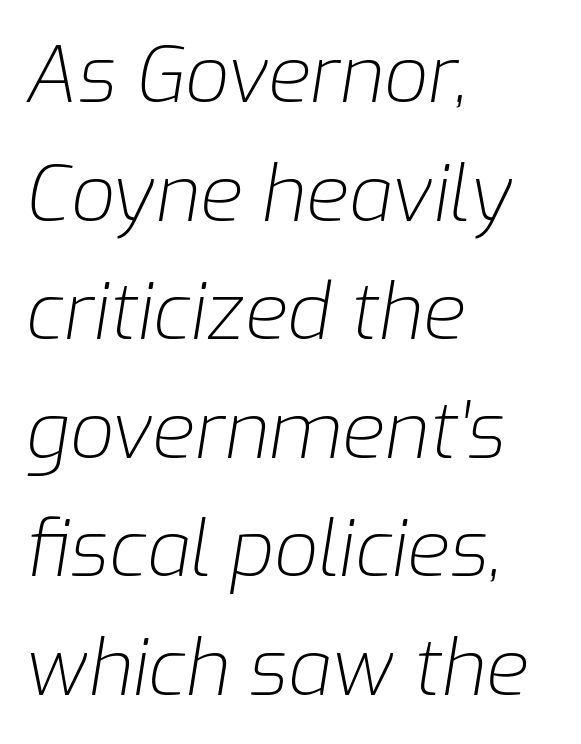
The image shows 78 px light type, italic (leaning right); set left-aligned, normal line spacing (1.52x), normal letter spacing, not underlined; low stroke contrast and a medium x-height.
